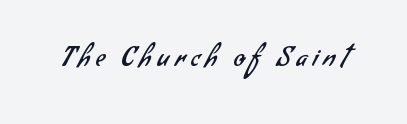
Characters follow at a spacing far wider than the type designer built in. Caption: face not bold, strokes unweighted. Type without underlining.
